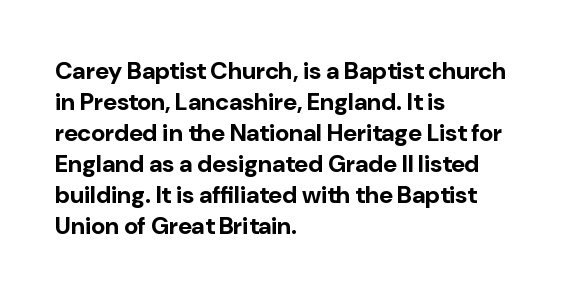
If you measured baseline to baseline, you'd find a middling distance. The specimen reads as upright at a glance. Glyph-to-glyph distance matches everyday printed text. Heavy, bold letterforms. Each row of text sits above clean, open space.
